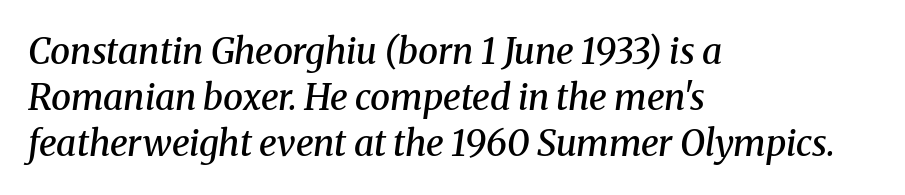
{"serif": "yes", "italic": "yes", "lean": "right", "slant_degrees": 8, "bold": "semi", "weight": "semibold", "width": "normal", "stroke_contrast": "medium", "x_height": "medium", "monospaced": "no", "underline": "no", "align": "left", "line_spacing": "normal", "line_spacing_ratio": 1.28, "letter_spacing": "normal", "letter_spacing_em": 0.0, "glyph_px": 36}
